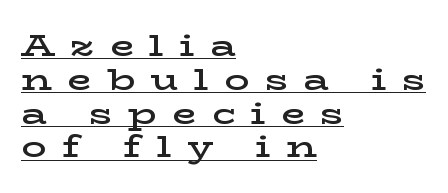
The image shows 31 px semibold, wide serif type, upright; set left-aligned, tight line spacing (1.09x), unusually wide letter spacing (+0.5 em), underlined; low stroke contrast and a medium x-height.
